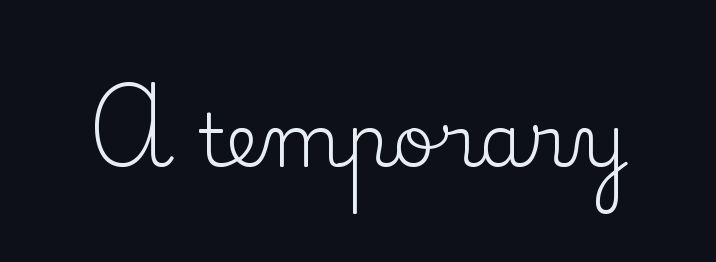
The image shows 73 px regular-weight type, upright; set normal letter spacing, not underlined; low stroke contrast and a small x-height.
